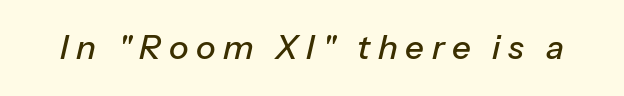
There's an unmistakable incline to the writing here. Students, note that the glyphs here are deliberately spaced far apart. The space beneath each line is pristine and unruled. Is this a fixed-width face? No — the glyphs have proportional, varying widths.
